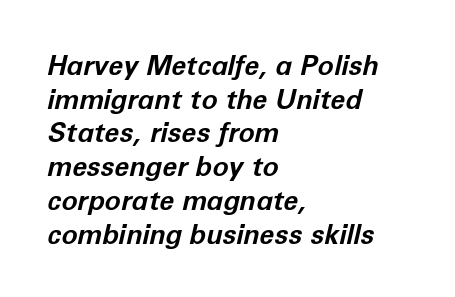
{"italic": "yes", "lean": "right", "slant_degrees": 12, "bold": "yes", "underline": "no", "align": "left", "line_spacing": "normal", "line_spacing_ratio": 1.25, "letter_spacing": "normal", "letter_spacing_em": 0.0, "glyph_px": 27}
